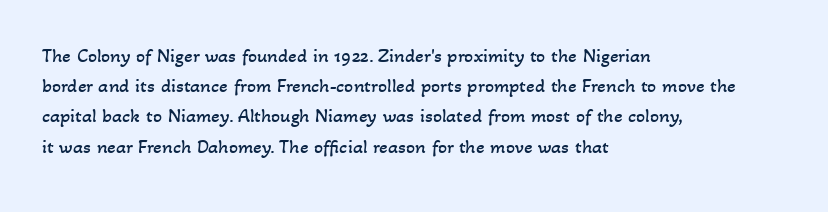
The image shows 20 px text type; set left-aligned, normal line spacing (1.51x), normal letter spacing, not underlined.
